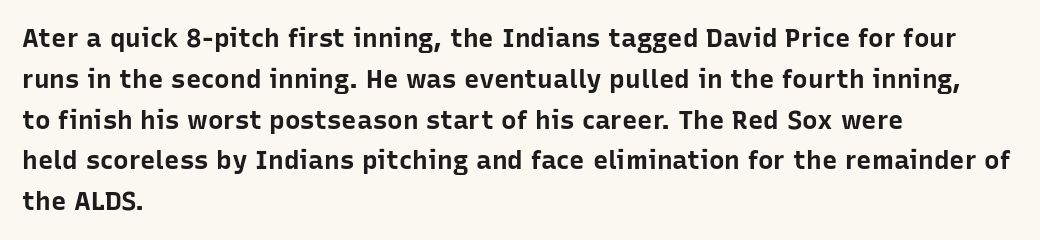
A dark, heavy texture on the line: the type is bold. Characters follow at the spacing the type designer built in. The designer left line spacing at the default. Unmarked baselines from the first word to the last. Posture: vertical.
